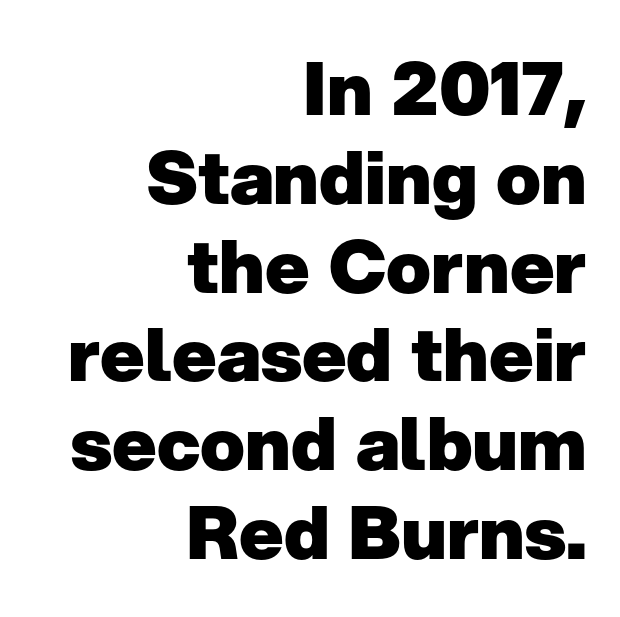
Q: Is the text bold? A: Yes.
Q: Is the text italic (slanted)? A: No, it is upright.
Q: Is the typeface a serif or a sans-serif typeface? A: Sans-serif.
Q: Is the text underlined? A: No.
Q: How is the paragraph aligned? A: Right-aligned.
Q: Is the spacing between letters normal or unusually wide? A: Normal.
Q: Width (condensed, normal, or wide)? A: Normal.
Q: Stroke contrast? A: Low.
Q: x-height? A: Medium.
Q: Monospaced? A: No.
